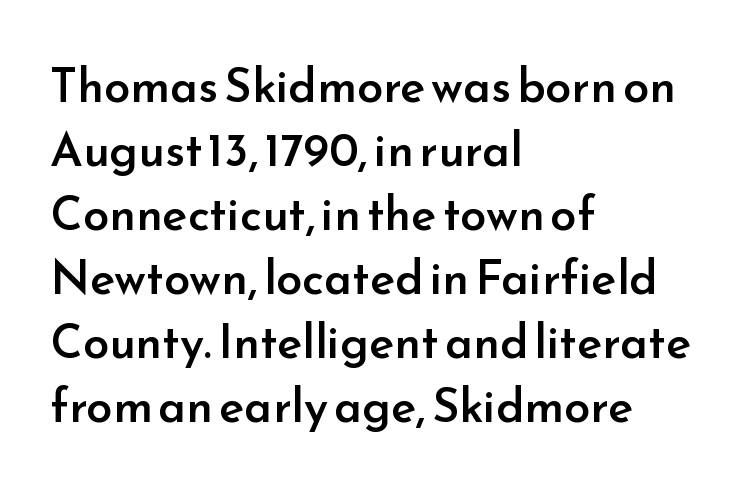
Q: Is the text bold? A: Semi-bold.
Q: Is the text italic (slanted)? A: No, it is upright.
Q: Is the typeface a serif or a sans-serif typeface? A: Sans-serif.
Q: Is the text underlined? A: No.
Q: How is the paragraph aligned? A: Left-aligned.
Q: Is the spacing between letters normal or unusually wide? A: Normal.
Q: Is the spacing between lines tight, normal or loose? A: Normal.
Q: Width (condensed, normal, or wide)? A: Normal.
Q: Stroke contrast? A: Low.
Q: x-height? A: Small.
Q: Monospaced? A: No.
